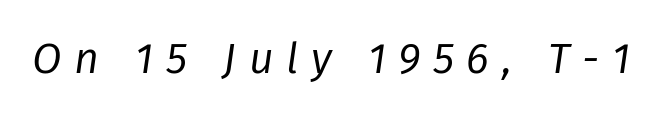
Q: Is the text bold? A: No.
Q: Is the text italic (slanted)? A: Yes, it leans right by about 8 degrees.
Q: Is the text underlined? A: No.
Q: Is the spacing between letters normal or unusually wide? A: Unusually wide.
Q: Width (condensed, normal, or wide)? A: Normal.
Q: Stroke contrast? A: Low.
Q: x-height? A: Medium.
Q: Monospaced? A: No.
